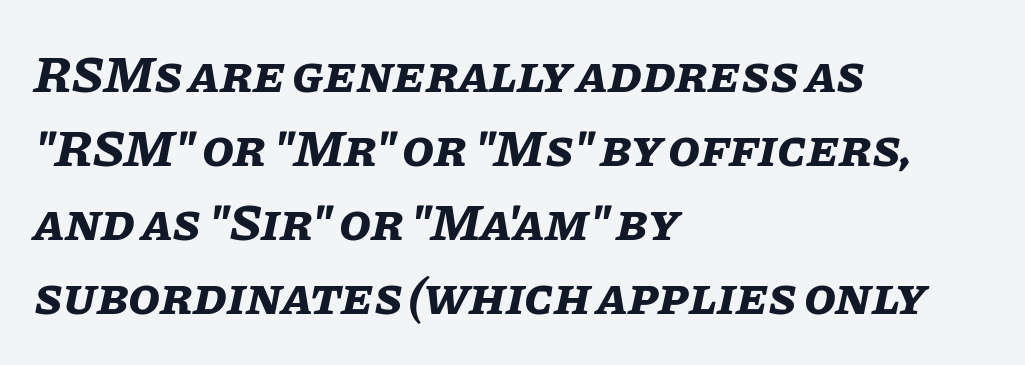
Q: Is the text bold? A: Yes.
Q: Is the text italic (slanted)? A: Yes, it leans right by about 11 degrees.
Q: Is the text underlined? A: No.
Q: How is the paragraph aligned? A: Left-aligned.
Q: Is the spacing between letters normal or unusually wide? A: Normal.
Q: Is the spacing between lines tight, normal or loose? A: Normal.
Q: Width (condensed, normal, or wide)? A: Normal.
Q: Stroke contrast? A: Low.
Q: x-height? A: Large.
Q: Monospaced? A: No.
